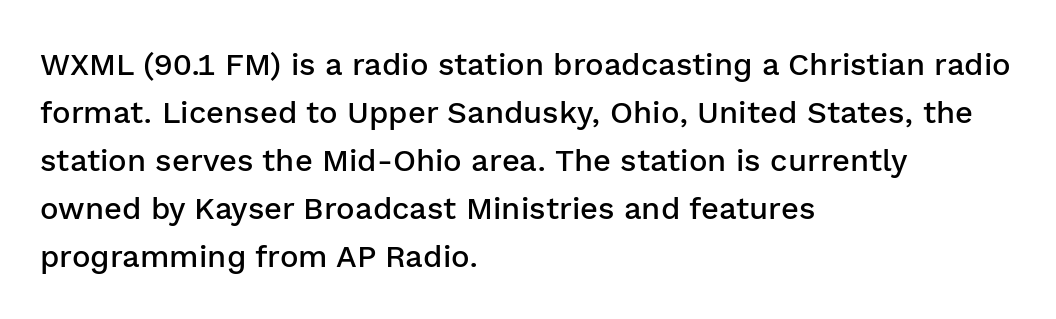
The image shows 31 px semibold sans-serif type, upright; set left-aligned, normal line spacing (1.55x), normal letter spacing, not underlined; low stroke contrast and a medium x-height.
